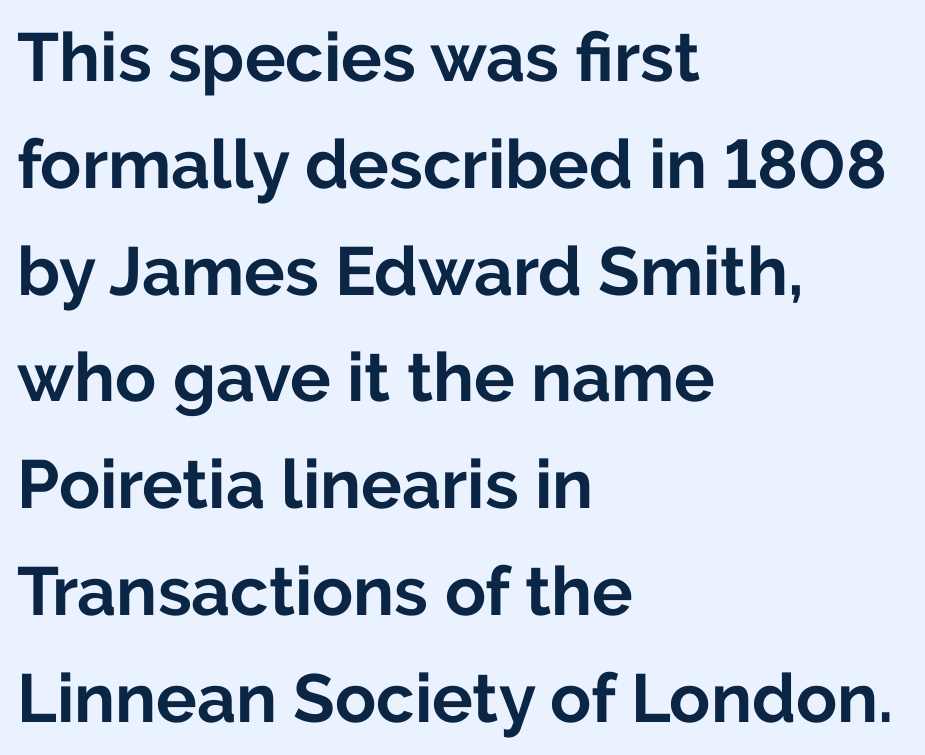
The image shows 68 px bold sans-serif type, upright; set left-aligned, normal line spacing (1.57x), normal letter spacing, not underlined; low stroke contrast and a medium x-height.
